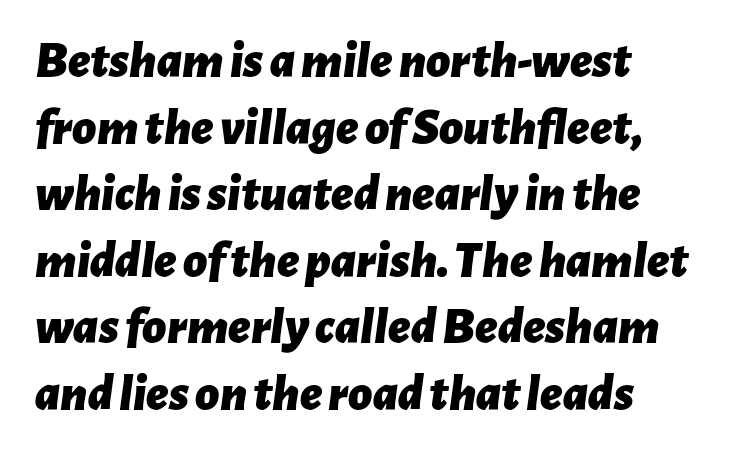
Each letter keeps its own natural width here, so spacing adapts to shape. Each word holds together tightly as a unit, with standard inter-letter gaps. In terms of posture, this sample is oblique. The paragraph shown leans on its left margin.
